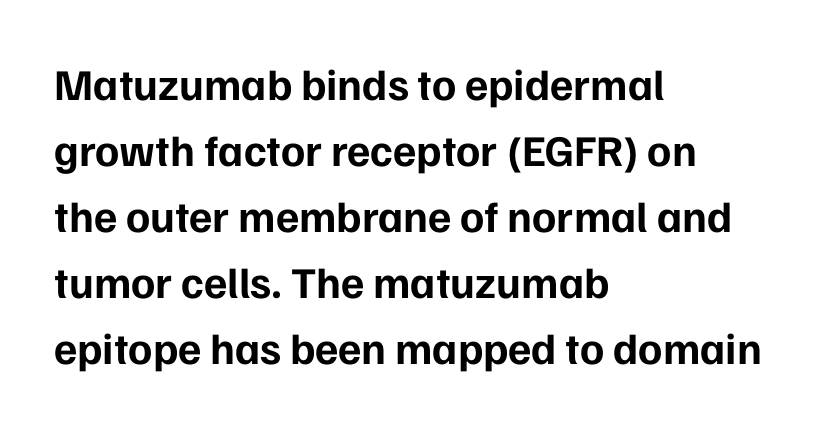
Q: Is the text bold? A: Yes.
Q: Is the text italic (slanted)? A: No, it is upright.
Q: Is the typeface a serif or a sans-serif typeface? A: Sans-serif.
Q: Is the text underlined? A: No.
Q: How is the paragraph aligned? A: Left-aligned.
Q: Is the spacing between letters normal or unusually wide? A: Normal.
Q: Is the spacing between lines tight, normal or loose? A: Normal.
Q: Width (condensed, normal, or wide)? A: Normal.
Q: Stroke contrast? A: Low.
Q: x-height? A: Medium.
Q: Monospaced? A: No.
